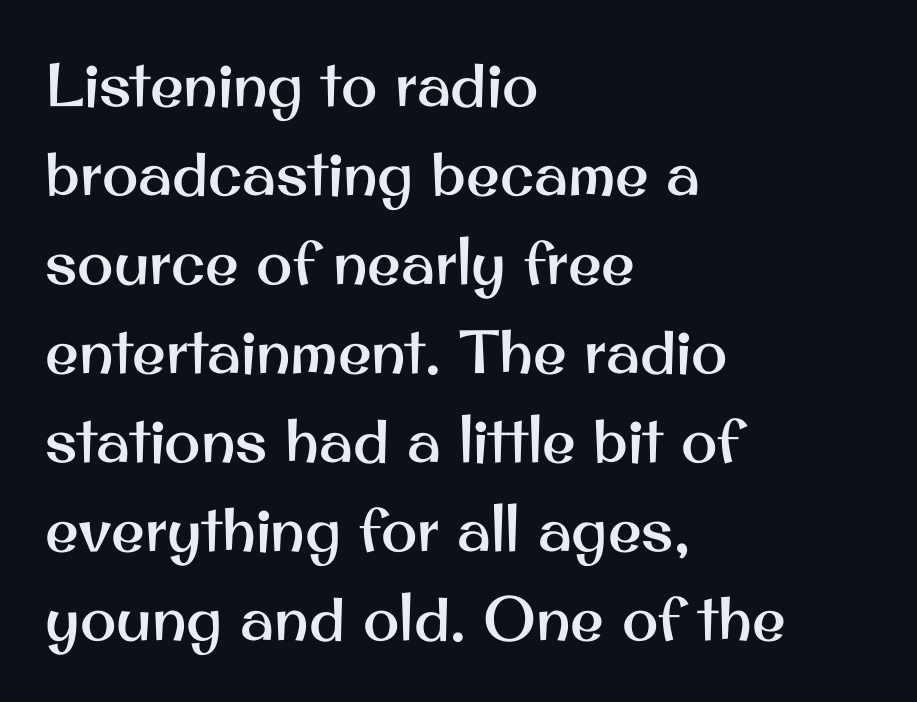
{"serif": "no", "italic": "no", "width": "normal", "stroke_contrast": "medium", "x_height": "small", "monospaced": "no", "underline": "no", "align": "left", "line_spacing": "normal", "line_spacing_ratio": 1.46, "letter_spacing": "normal", "letter_spacing_em": 0.0, "glyph_px": 61}
